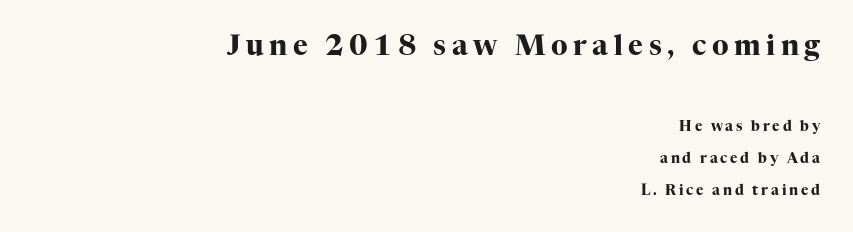
The image shows 28 px heavy serif type, upright; set right-aligned, loose line spacing (2.29x), unusually wide letter spacing (+0.2 em), not underlined; the first (top) block is 2.0x larger; high stroke contrast and a medium x-height.
